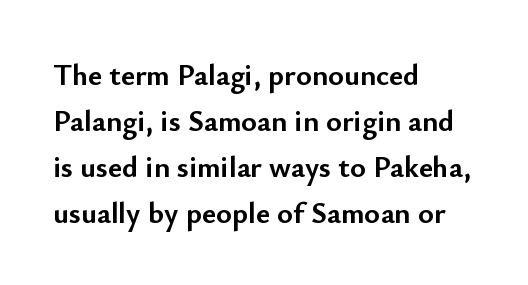
Q: Is the text bold? A: Yes.
Q: Is the text italic (slanted)? A: No, it is upright.
Q: Is the typeface a serif or a sans-serif typeface? A: Sans-serif.
Q: Is the text underlined? A: No.
Q: How is the paragraph aligned? A: Left-aligned.
Q: Is the spacing between letters normal or unusually wide? A: Normal.
Q: Is the spacing between lines tight, normal or loose? A: Normal.
Q: Width (condensed, normal, or wide)? A: Normal.
Q: Stroke contrast? A: Low.
Q: x-height? A: Small.
Q: Monospaced? A: No.
